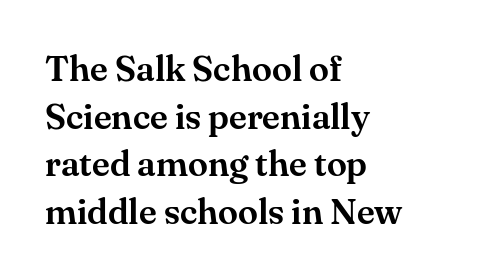
{"serif": "yes", "italic": "no", "width": "normal", "stroke_contrast": "medium", "x_height": "small", "monospaced": "no", "underline": "no", "align": "left", "line_spacing": "normal", "line_spacing_ratio": 1.32, "letter_spacing": "normal", "letter_spacing_em": 0.0, "glyph_px": 36}
